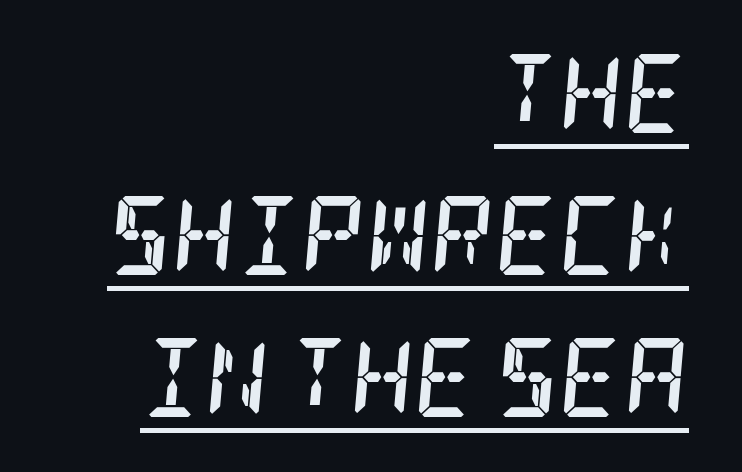
Q: Is the text bold? A: Yes.
Q: Is the text italic (slanted)? A: Yes, it leans right by about 5 degrees.
Q: Is the typeface a serif or a sans-serif typeface? A: Serif.
Q: Is the text underlined? A: Yes.
Q: How is the paragraph aligned? A: Right-aligned.
Q: Is the spacing between letters normal or unusually wide? A: Normal.
Q: Width (condensed, normal, or wide)? A: Condensed.
Q: Stroke contrast? A: Low.
Q: x-height? A: Large.
